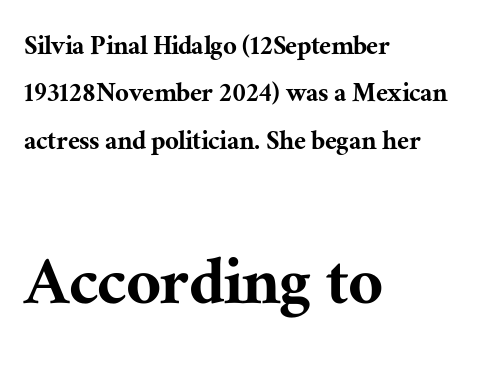
The face used here is proportionally spaced, like ordinary book or web type. Just letters on the line, the space beneath them empty. Scale increases going downward across the two blocks. Posture: vertical. Layout note: lines flush left.
